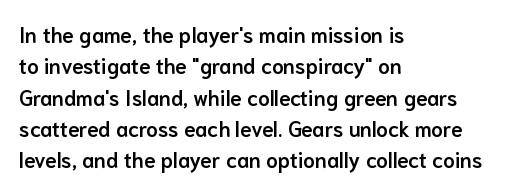
{"italic": "no", "bold": "semi", "underline": "no", "align": "left", "line_spacing": "normal", "line_spacing_ratio": 1.49, "letter_spacing": "normal", "letter_spacing_em": 0.0, "glyph_px": 21}
